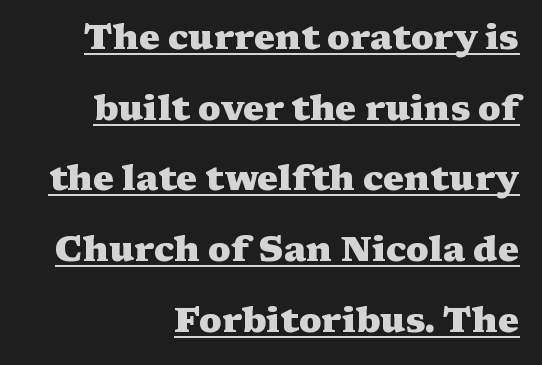
{"serif": "yes", "italic": "no", "bold": "yes", "weight": "heavy", "width": "wide", "stroke_contrast": "medium", "x_height": "medium", "monospaced": "no", "underline": "yes", "align": "right", "line_spacing": "loose", "line_spacing_ratio": 2.02, "letter_spacing": "normal", "letter_spacing_em": 0.0, "glyph_px": 35}
